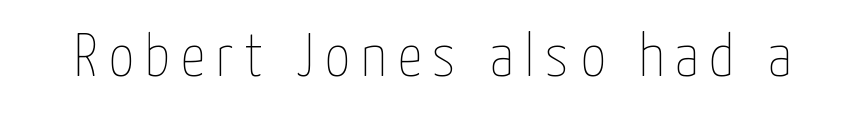
{"italic": "no", "bold": "no", "weight": "thin", "width": "condensed", "stroke_contrast": "low", "x_height": "medium", "monospaced": "no", "underline": "no", "glyph_px": 61}
